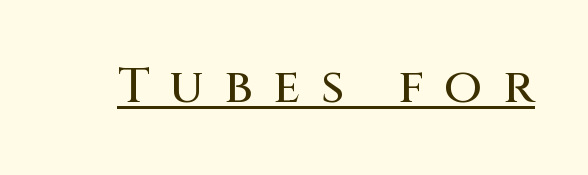
Q: Is the text italic (slanted)? A: No, it is upright.
Q: Is the typeface a serif or a sans-serif typeface? A: Sans-serif.
Q: Is the text underlined? A: Yes.
Q: Is the spacing between letters normal or unusually wide? A: Unusually wide.
Q: Width (condensed, normal, or wide)? A: Normal.
Q: Stroke contrast? A: Medium.
Q: x-height? A: Large.
Q: Monospaced? A: No.
